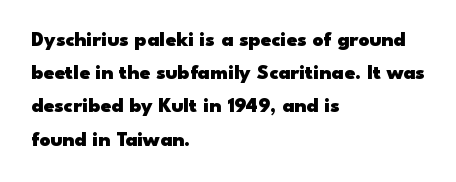
{"italic": "no", "bold": "yes", "underline": "no", "align": "left", "line_spacing": "normal", "line_spacing_ratio": 1.58, "letter_spacing": "normal", "letter_spacing_em": 0.0, "glyph_px": 21}
